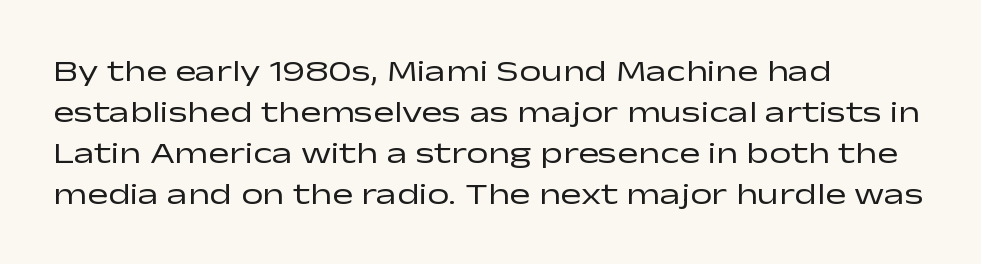
The image shows 31 px regular-weight, wide sans-serif type, upright; set left-aligned, normal line spacing (1.32x), normal letter spacing, not underlined; low stroke contrast and a medium x-height.
